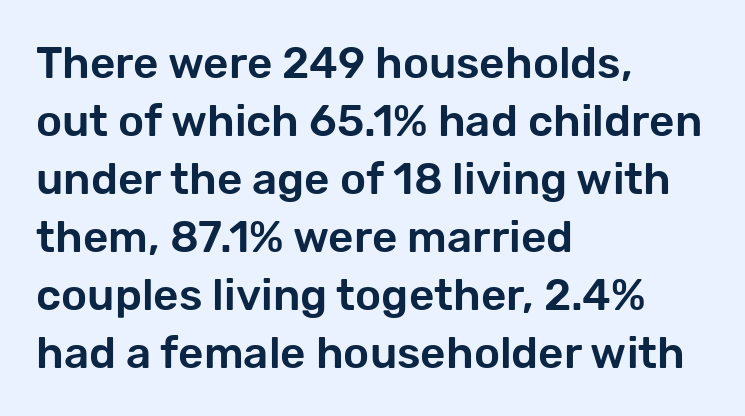
The image shows 44 px sans-serif type, upright; set left-aligned, normal line spacing (1.32x), normal letter spacing, not underlined; low stroke contrast and a medium x-height.
